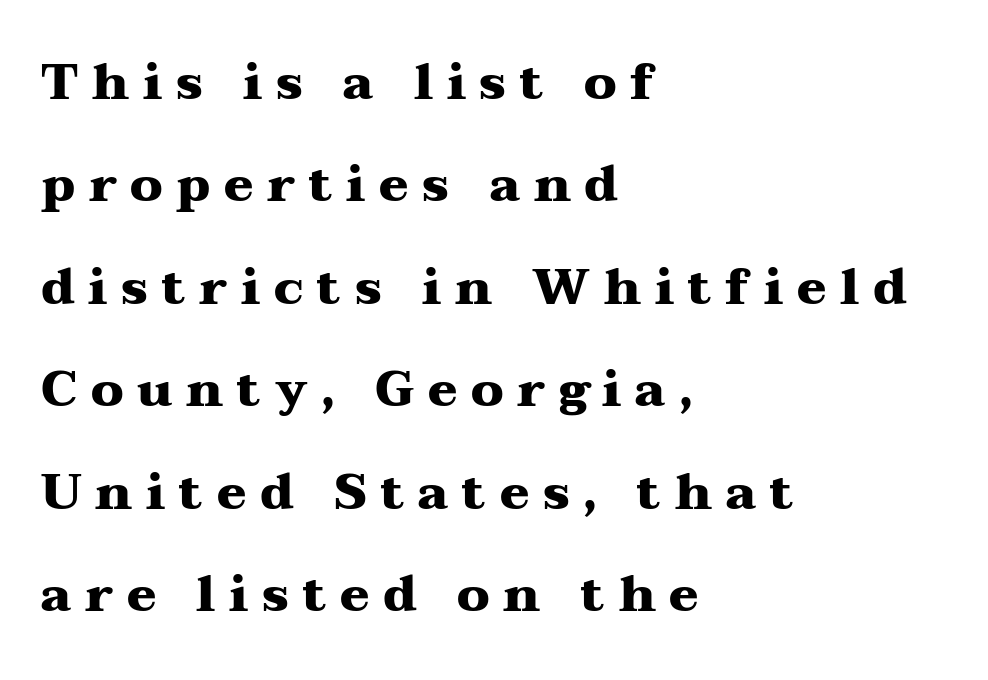
Q: Is the text bold? A: Yes.
Q: Is the text italic (slanted)? A: No, it is upright.
Q: Is the typeface a serif or a sans-serif typeface? A: Serif.
Q: Is the text underlined? A: No.
Q: How is the paragraph aligned? A: Left-aligned.
Q: Is the spacing between letters normal or unusually wide? A: Unusually wide.
Q: Is the spacing between lines tight, normal or loose? A: Loose.
Q: Width (condensed, normal, or wide)? A: Wide.
Q: Stroke contrast? A: Medium.
Q: x-height? A: Medium.
Q: Monospaced? A: No.
